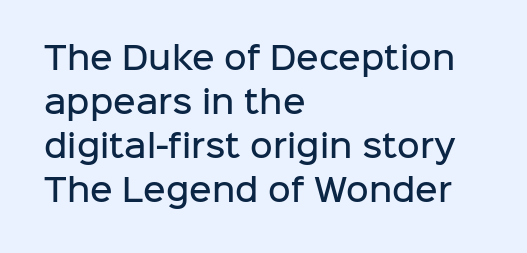
Caption: multi-line text, flush left, ragged right. How heavy is the stroke? Medium-heavy — a semibold, shy of bold. Does the lettering tilt? It doesn't — this is upright. Note the varied advance widths — an 'i' is clearly narrower than an 'm'. Clear beneath every line of the passage.
